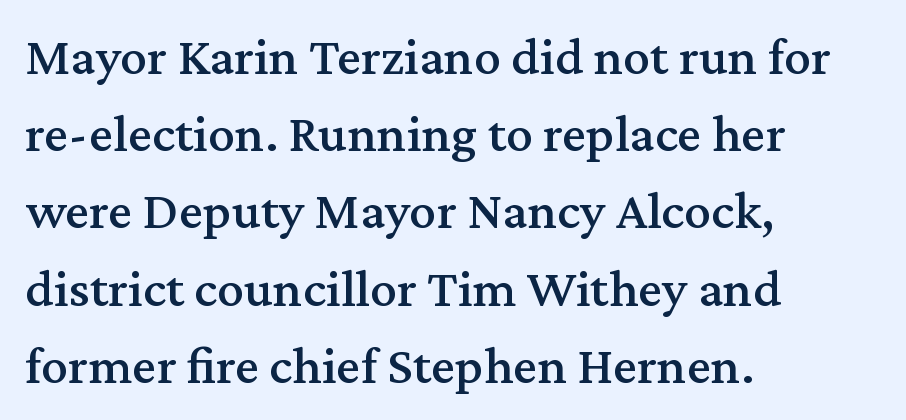
Q: Is the text italic (slanted)? A: No, it is upright.
Q: Is the typeface a serif or a sans-serif typeface? A: Serif.
Q: Is the text underlined? A: No.
Q: How is the paragraph aligned? A: Left-aligned.
Q: Is the spacing between letters normal or unusually wide? A: Normal.
Q: Is the spacing between lines tight, normal or loose? A: Normal.
Q: Width (condensed, normal, or wide)? A: Normal.
Q: Stroke contrast? A: Medium.
Q: x-height? A: Medium.
Q: Monospaced? A: No.
